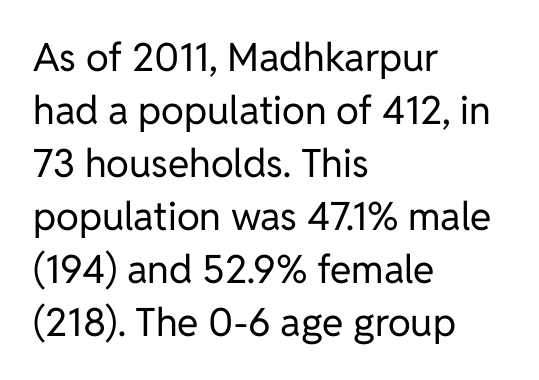
The image shows 39 px regular-weight sans-serif type, upright; set left-aligned, normal line spacing (1.36x), normal letter spacing, not underlined; low stroke contrast and a medium x-height.
